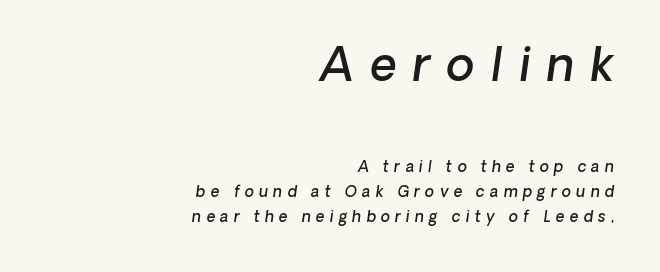
The rendering inserts visible extra space after every character. This sample uses a sans-serif face. Varying glyph widths throughout — classic text-font behaviour. Size contrast runs from large at the top to small at the bottom.
